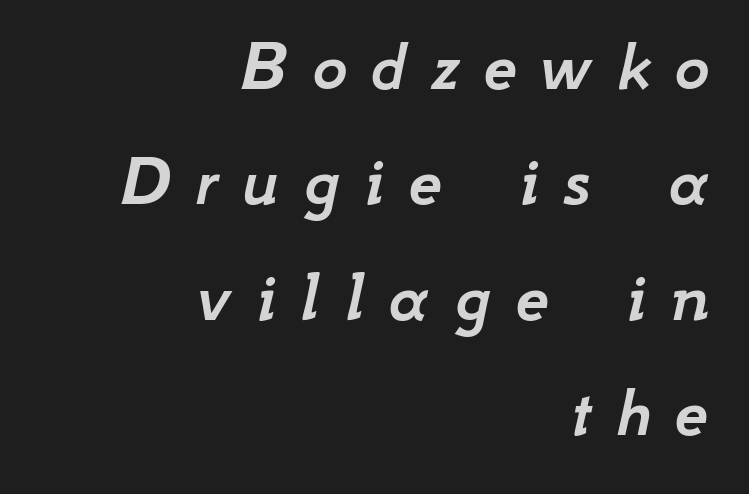
{"italic": "yes", "lean": "right", "slant_degrees": 12, "width": "normal", "stroke_contrast": "low", "x_height": "small", "monospaced": "no", "underline": "no", "align": "right", "line_spacing": "normal", "line_spacing_ratio": 1.54, "letter_spacing": "wide", "letter_spacing_em": 0.32, "glyph_px": 75}
